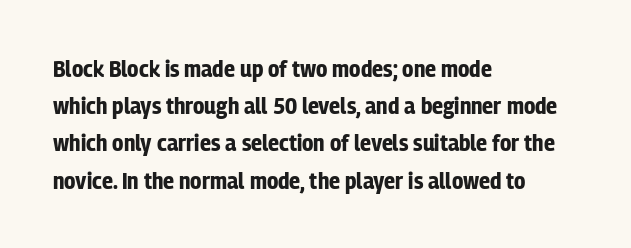
The image shows 24 px bold type, upright; set left-aligned, normal line spacing (1.55x), normal letter spacing, not underlined.
